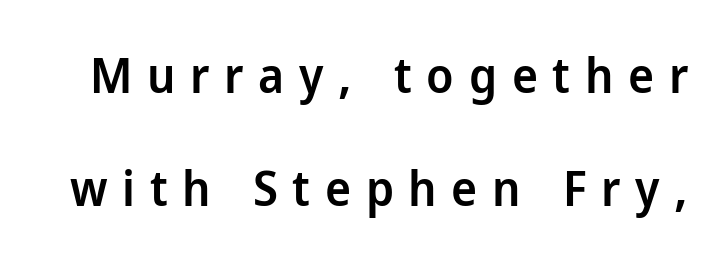
Q: Is the text bold? A: Semi-bold.
Q: Is the text italic (slanted)? A: No, it is upright.
Q: Is the typeface a serif or a sans-serif typeface? A: Sans-serif.
Q: Is the text underlined? A: No.
Q: Is the spacing between letters normal or unusually wide? A: Unusually wide.
Q: Is the spacing between lines tight, normal or loose? A: Loose.
Q: Width (condensed, normal, or wide)? A: Normal.
Q: Stroke contrast? A: Low.
Q: x-height? A: Medium.
Q: Monospaced? A: No.
